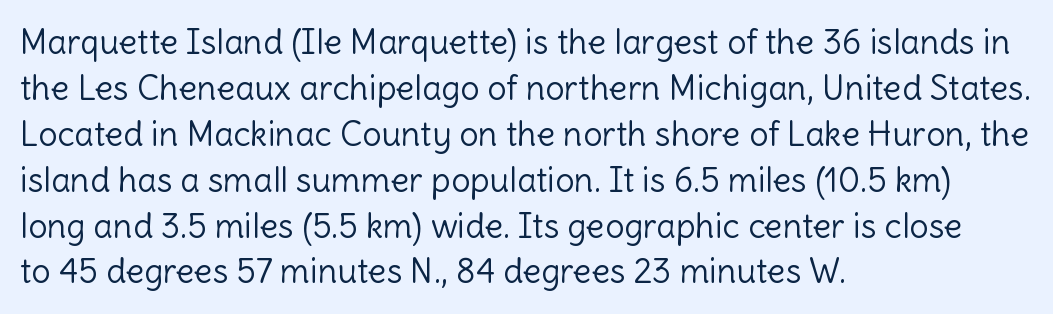
Q: Is the text bold? A: No.
Q: Is the text italic (slanted)? A: No, it is upright.
Q: Is the typeface a serif or a sans-serif typeface? A: Sans-serif.
Q: Is the text underlined? A: No.
Q: How is the paragraph aligned? A: Left-aligned.
Q: Is the spacing between letters normal or unusually wide? A: Normal.
Q: Is the spacing between lines tight, normal or loose? A: Normal.
Q: Width (condensed, normal, or wide)? A: Normal.
Q: x-height? A: Medium.
Q: Monospaced? A: No.
